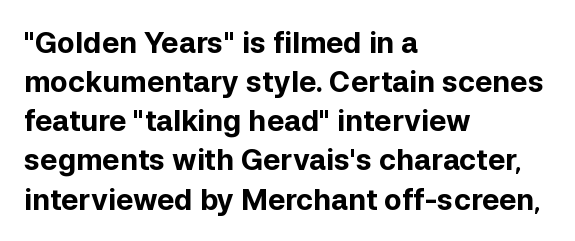
{"serif": "no", "italic": "no", "bold": "yes", "weight": "bold", "width": "normal", "stroke_contrast": "low", "x_height": "medium", "monospaced": "no", "underline": "no", "align": "left", "line_spacing": "normal", "line_spacing_ratio": 1.35, "letter_spacing": "normal", "letter_spacing_em": 0.0, "glyph_px": 29}
